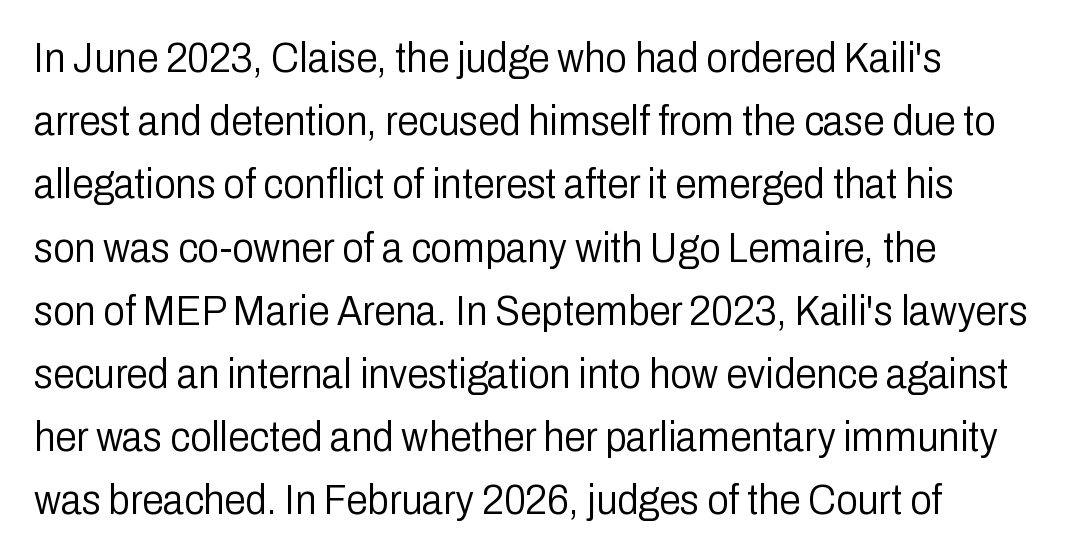
{"serif": "no", "italic": "no", "bold": "no", "weight": "light", "width": "condensed", "stroke_contrast": "low", "x_height": "medium", "monospaced": "no", "underline": "no", "line_spacing": "normal", "line_spacing_ratio": 1.47, "letter_spacing": "normal", "letter_spacing_em": 0.0, "glyph_px": 43}
